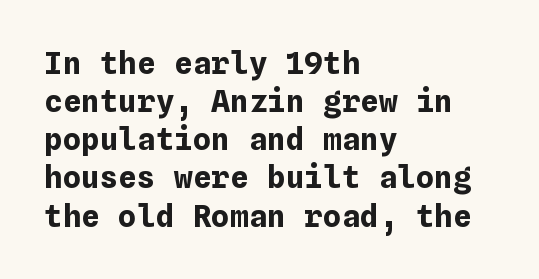
The image shows 31 px bold type, upright; set left-aligned, line spacing 1.23x, normal letter spacing, not underlined; low stroke contrast and a medium x-height.
